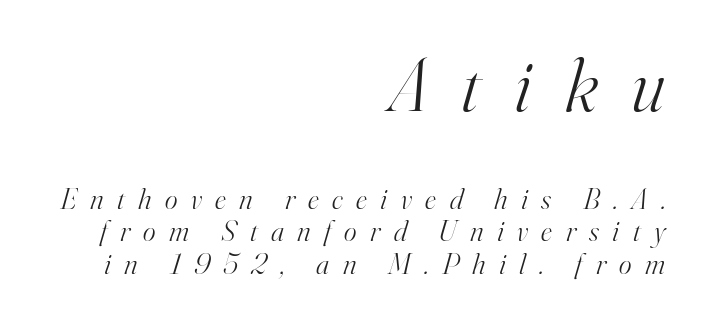
{"serif": "yes", "italic": "yes", "lean": "right", "slant_degrees": 16, "bold": "no", "weight": "light", "width": "normal", "stroke_contrast": "high", "x_height": "small", "monospaced": "no", "underline": "no", "align": "right", "line_spacing": "tight", "line_spacing_ratio": 1.09, "letter_spacing": "wide", "letter_spacing_em": 0.45, "larger_block": "first", "size_ratio": 2.5, "glyph_px": 75}
